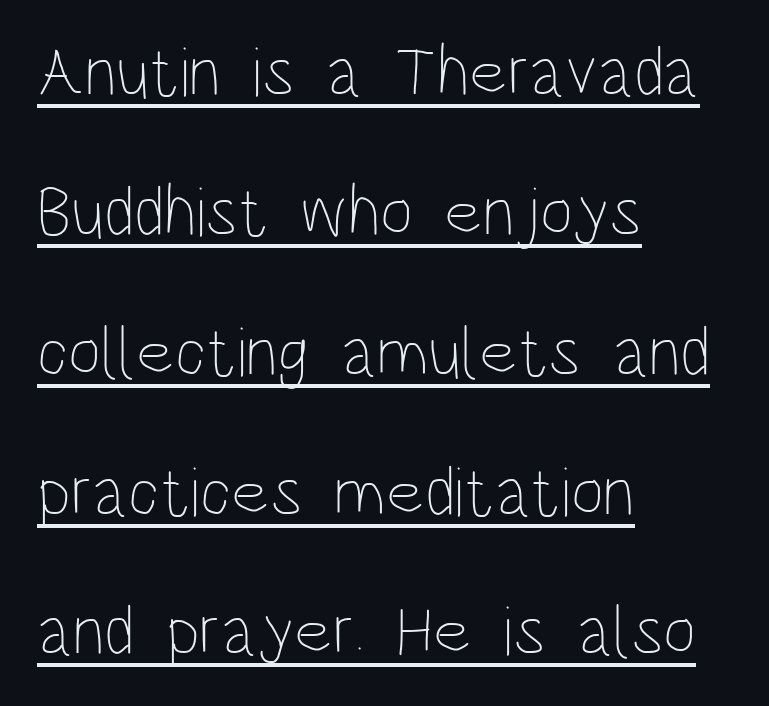
The image shows 71 px thin, condensed type, upright; set left-aligned, loose line spacing (1.97x), normal letter spacing, underlined; low stroke contrast and a large x-height.
